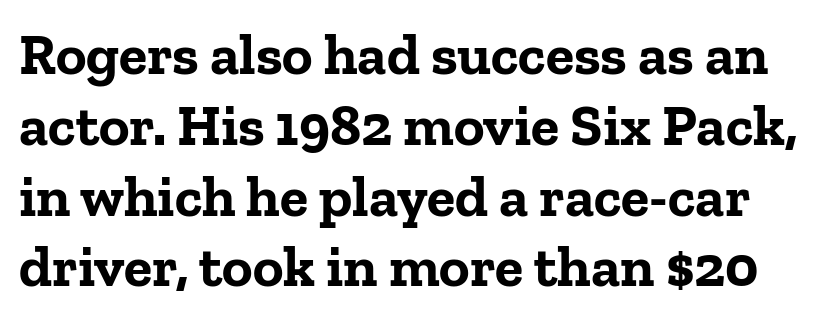
Letters rest on an invisible, unmarked baseline. Spacing verdict: proportional, widths tailored to each character. Italic: no, the glyphs are upright roman. Inter-character spacing is left at the font's built-in metrics. Small tapered or slab feet sit at the stroke ends, so this counts as serif.
